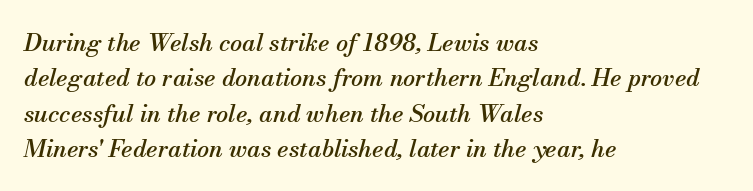
The image shows 24 px text type, italic (leaning right); set left-aligned, normal line spacing (1.47x), normal letter spacing, not underlined.
